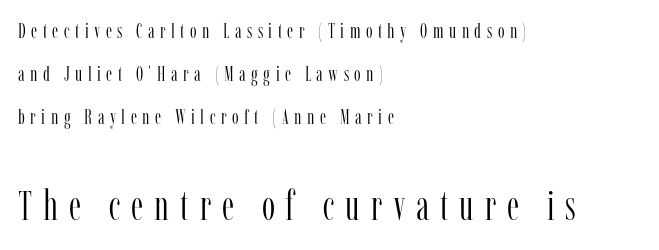
The image shows 42 px light, condensed serif type, upright; set left-aligned, loose line spacing (2.04x), unusually wide letter spacing (+0.26 em), not underlined; the second (bottom) block is 2.0x larger; low stroke contrast and a medium x-height.
